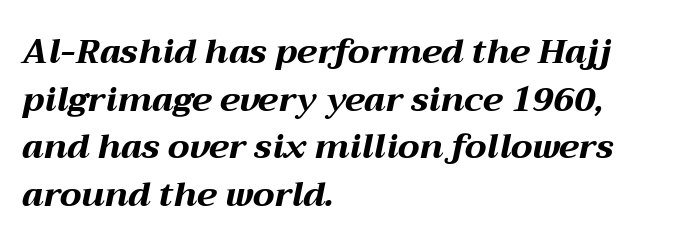
The image shows 34 px bold, wide type, italic (leaning right); set left-aligned, normal line spacing (1.4x), normal letter spacing, not underlined; medium stroke contrast and a medium x-height.
